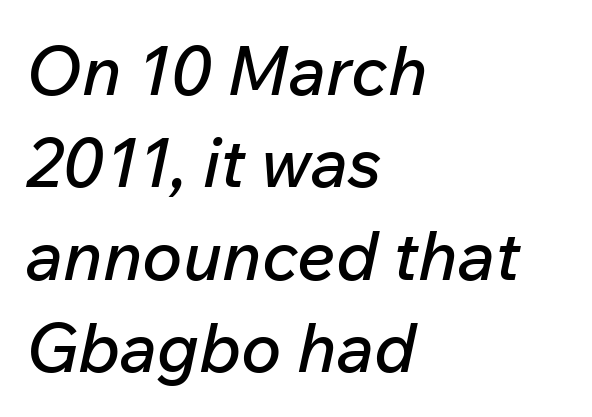
Quick note: interline space is typical. The glyphs are unaccompanied by any horizontal stroke below them. Teacher's note: observe the even left margin — that is flush-left alignment. Short note: letters normally spaced. Proportional: the letters do not fall into vertical columns. Italic: yes, the glyphs are oblique.
